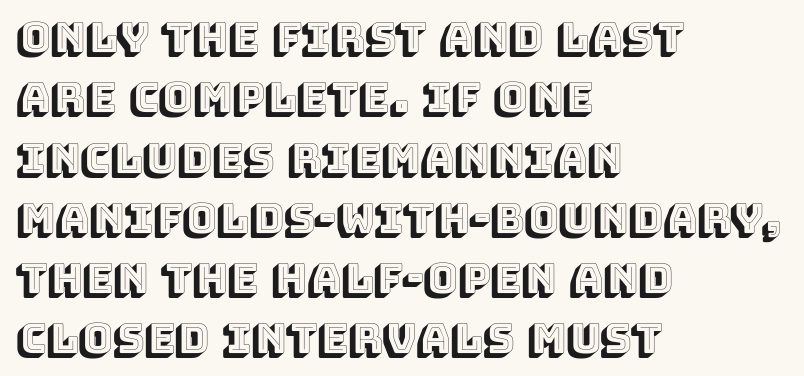
The image shows 41 px text type, upright; set left-aligned, normal line spacing (1.47x), normal letter spacing, not underlined; a large x-height.
